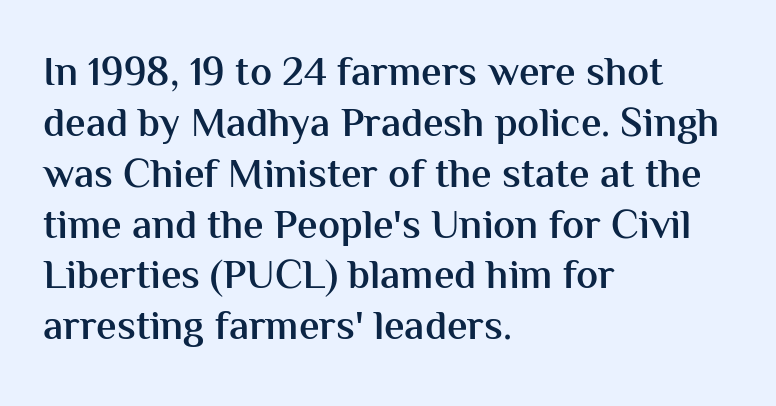
The image shows 41 px semibold sans-serif type, upright; set left-aligned, line spacing 1.24x, normal letter spacing, not underlined; medium stroke contrast and a medium x-height.
